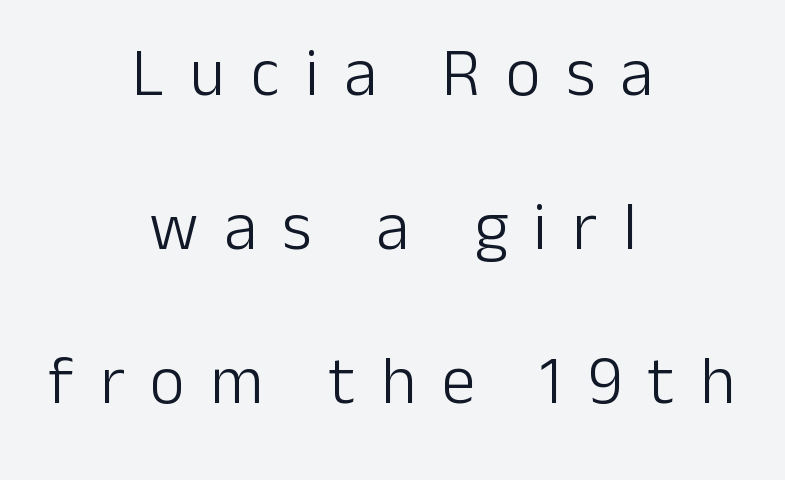
{"serif": "no", "italic": "no", "bold": "no", "weight": "light", "width": "normal", "stroke_contrast": "low", "x_height": "medium", "monospaced": "no", "underline": "no", "align": "center", "line_spacing": "loose", "line_spacing_ratio": 2.3, "letter_spacing": "wide", "letter_spacing_em": 0.38, "glyph_px": 67}
